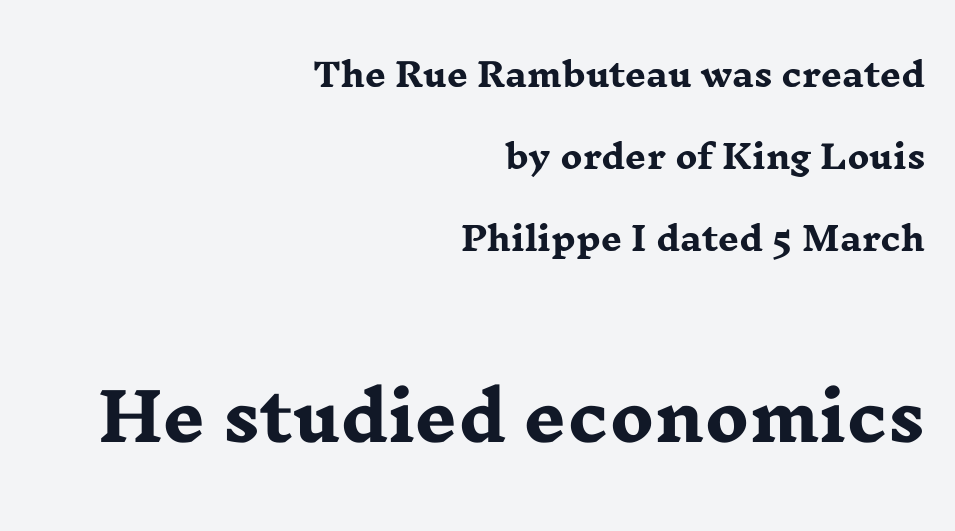
Yep, those are serifs on the letters. Do the letters lean? They stand straight. The face used here is rendered with its standard letterfit. The designer dialed line spacing up above the default. Short and long lines alike share a common ending point at right. You'd pick this weight for a headline — it's a proper bold.
